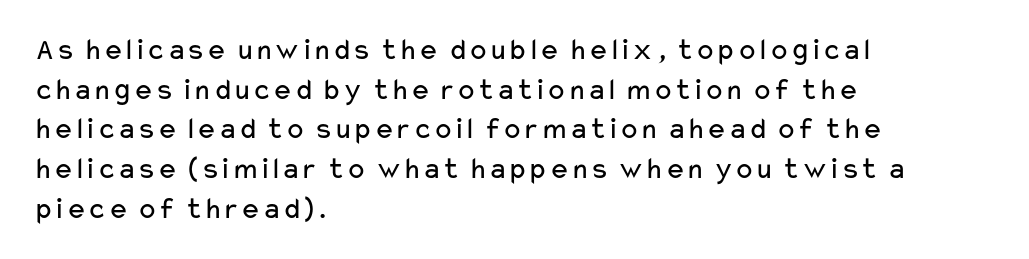
The image shows 31 px regular-weight, wide sans-serif type, upright; set left-aligned, normal line spacing (1.28x), normal letter spacing, not underlined; low stroke contrast and a medium x-height.
